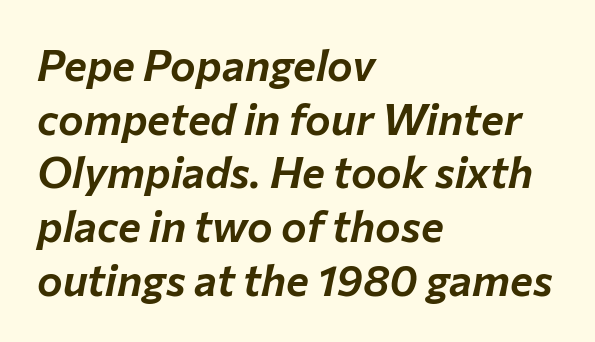
These lines were composed using italics. The passage is arranged the way most books set body copy — flush left. Reading down the column, the eye jumps a familiar distance to each next line. The zone under the glyphs is completely vacant.
